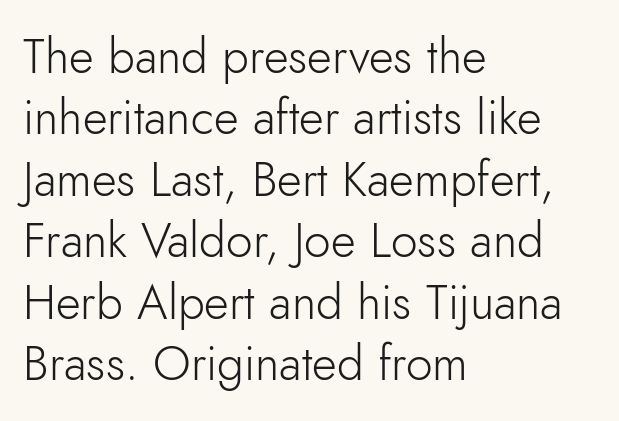
Letterform terminals end flat and unadorned throughout the passage. You could call the tracking neutral — neither tight nor loose. Descender tails drop into unmarked territory. The strokes carry an ordinary text weight at most.
